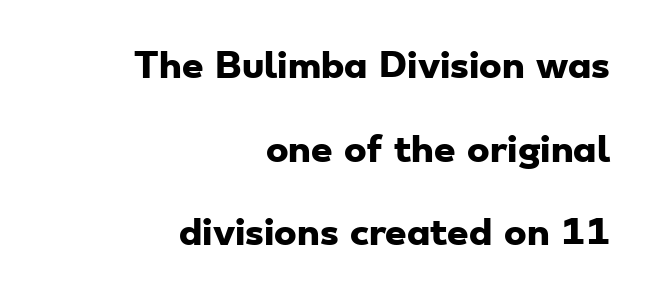
Q: Is the text bold? A: Yes.
Q: Is the typeface a serif or a sans-serif typeface? A: Sans-serif.
Q: Is the text underlined? A: No.
Q: How is the paragraph aligned? A: Right-aligned.
Q: Is the spacing between letters normal or unusually wide? A: Normal.
Q: Is the spacing between lines tight, normal or loose? A: Loose.
Q: Width (condensed, normal, or wide)? A: Wide.
Q: Stroke contrast? A: Low.
Q: x-height? A: Small.
Q: Monospaced? A: No.
